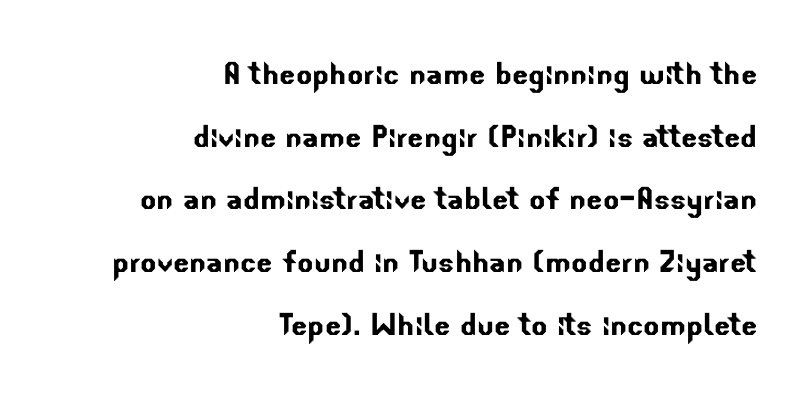
The image shows 38 px sans-serif type; set right-aligned, normal line spacing (1.65x), normal letter spacing, not underlined; low stroke contrast and a small x-height.
